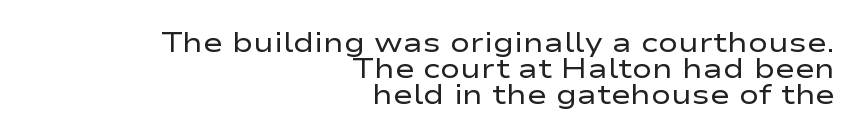
The image shows 27 px text type, upright; set right-aligned, tight line spacing (0.97x), normal letter spacing, not underlined.
